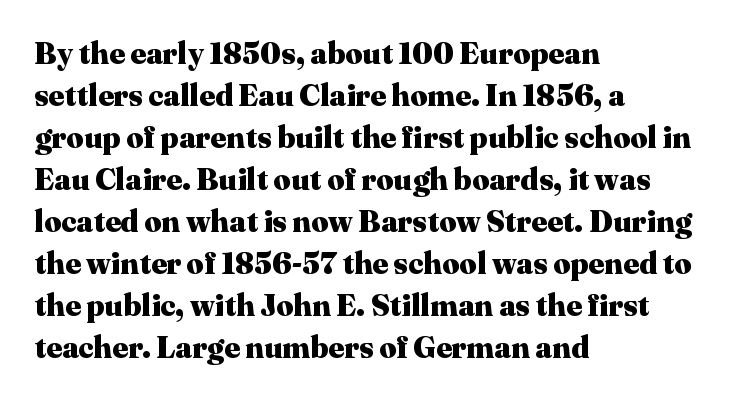
The image shows 30 px heavy serif type, upright; set left-aligned, normal line spacing (1.4x), normal letter spacing, not underlined; medium stroke contrast and a medium x-height.
